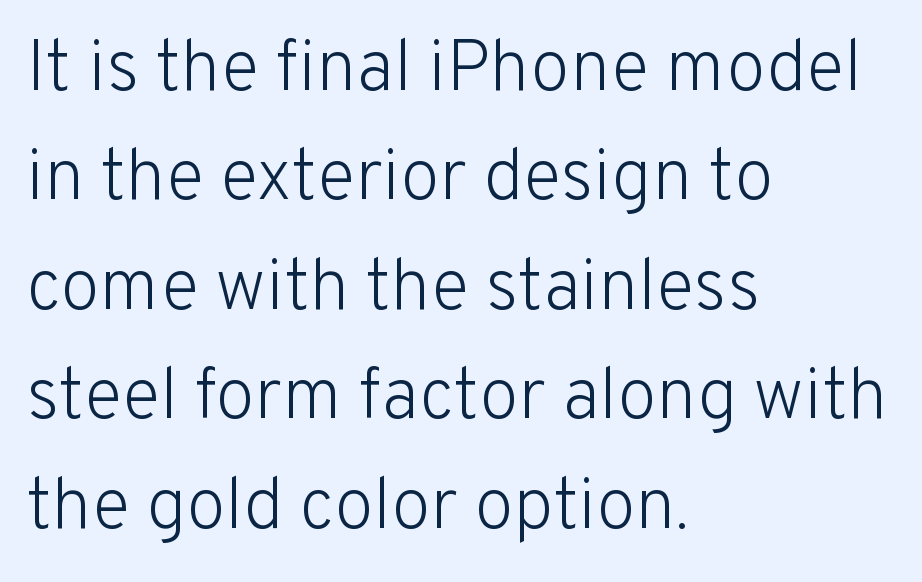
{"serif": "no", "italic": "no", "bold": "no", "weight": "light", "width": "normal", "stroke_contrast": "low", "x_height": "medium", "monospaced": "no", "underline": "no", "align": "left", "line_spacing": "normal", "line_spacing_ratio": 1.52, "letter_spacing": "normal", "letter_spacing_em": 0.0, "glyph_px": 72}
